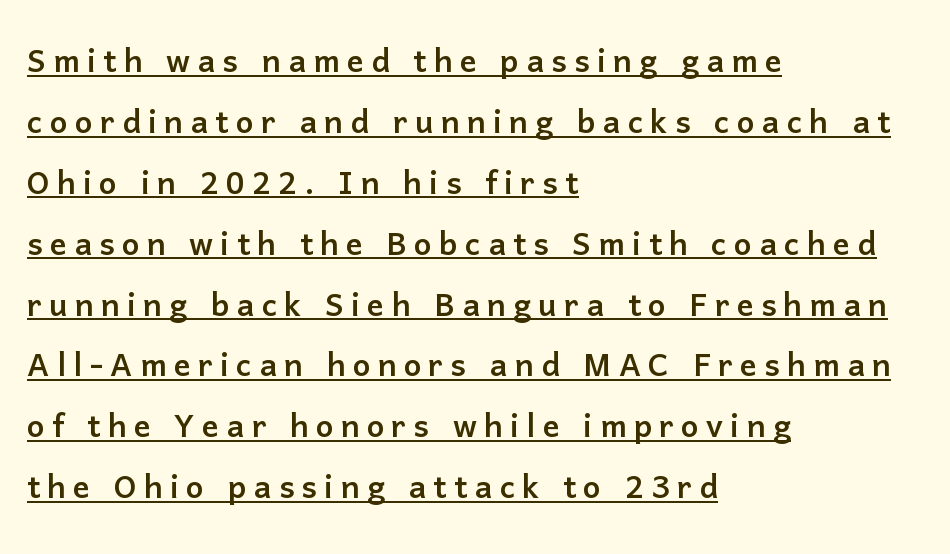
{"serif": "no", "italic": "no", "width": "normal", "stroke_contrast": "low", "x_height": "medium", "monospaced": "no", "underline": "yes", "align": "left", "line_spacing": "normal", "line_spacing_ratio": 1.45, "glyph_px": 42}
